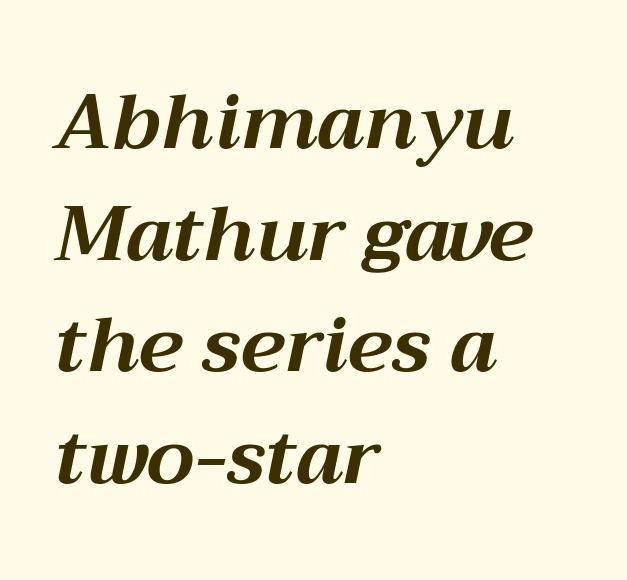
{"italic": "yes", "lean": "right", "slant_degrees": 12, "bold": "yes", "weight": "bold", "width": "normal", "stroke_contrast": "medium", "x_height": "medium", "monospaced": "no", "underline": "no", "align": "left", "line_spacing": "normal", "line_spacing_ratio": 1.45, "letter_spacing": "normal", "letter_spacing_em": 0.0, "glyph_px": 77}
